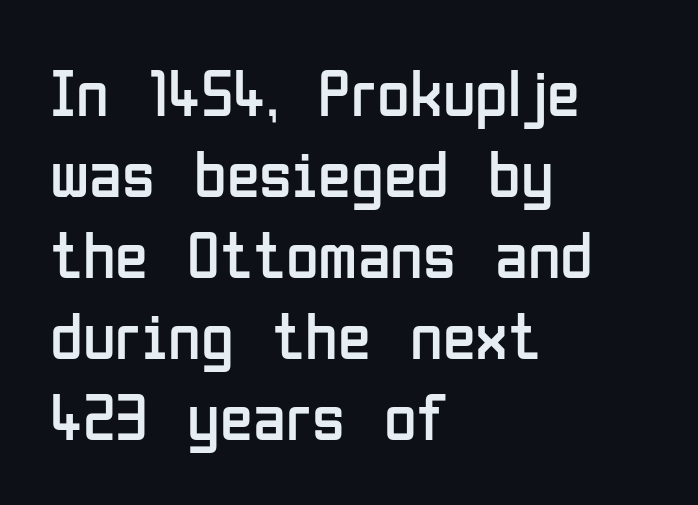
The image shows 67 px regular-weight, condensed sans-serif type, upright; set left-aligned, line spacing 1.21x, normal letter spacing, not underlined; low stroke contrast and a medium x-height.
